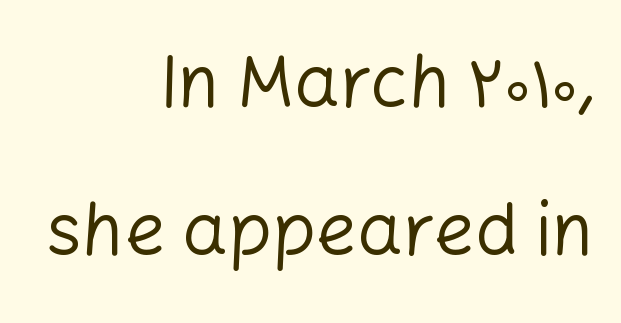
The image shows 72 px regular-weight sans-serif type, upright; set right-aligned, loose line spacing (2.05x), normal letter spacing, not underlined; low stroke contrast and a medium x-height.
